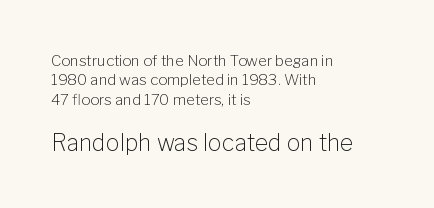
{"italic": "no", "bold": "no", "underline": "no", "align": "left", "line_spacing": "normal", "line_spacing_ratio": 1.3, "letter_spacing": "normal", "letter_spacing_em": 0.0, "larger_block": "second", "size_ratio": 1.53, "glyph_px": 23}
